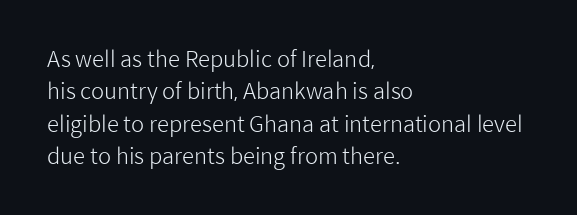
Q: Is the text bold? A: No.
Q: Is the text italic (slanted)? A: No, it is upright.
Q: Is the text underlined? A: No.
Q: How is the paragraph aligned? A: Left-aligned.
Q: Is the spacing between letters normal or unusually wide? A: Normal.
Q: Is the spacing between lines tight, normal or loose? A: Normal.
